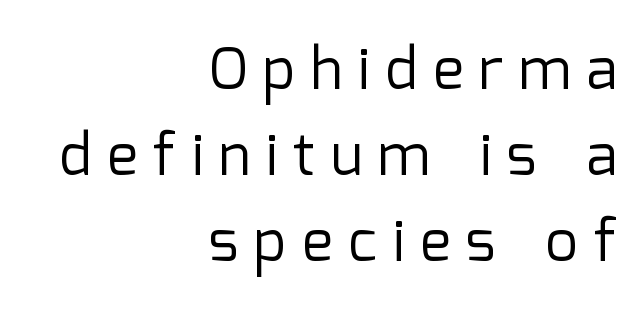
The image shows 58 px regular-weight sans-serif type, upright; set right-aligned, normal line spacing (1.48x), unusually wide letter spacing (+0.27 em), not underlined; low stroke contrast and a medium x-height.
